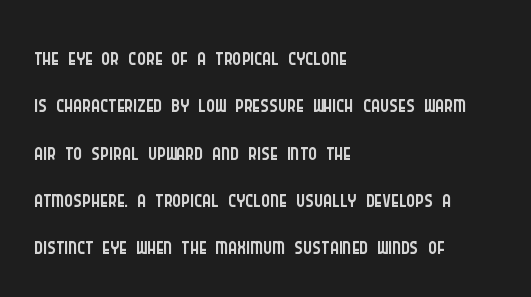
Q: Is the text bold? A: No.
Q: Is the text italic (slanted)? A: No, it is upright.
Q: Is the typeface a serif or a sans-serif typeface? A: Sans-serif.
Q: Is the text underlined? A: No.
Q: How is the paragraph aligned? A: Left-aligned.
Q: Is the spacing between letters normal or unusually wide? A: Normal.
Q: Is the spacing between lines tight, normal or loose? A: Normal.
Q: Width (condensed, normal, or wide)? A: Condensed.
Q: Stroke contrast? A: Low.
Q: x-height? A: Large.
Q: Monospaced? A: No.
